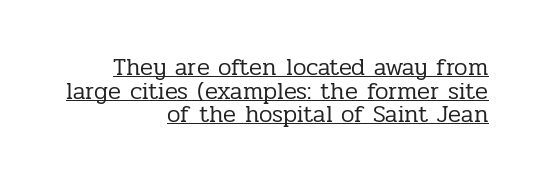
The image shows 24 px text type, upright; set right-aligned, tight line spacing (0.98x), normal letter spacing, underlined.
